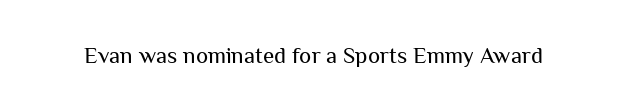
The type is set solid horizontally, with unmodified tracking. Words float on clear page, feet unadorned. A quiet, ordinary-to-light weight characterises the typeface. The type sits square on the baseline with zero lean.
